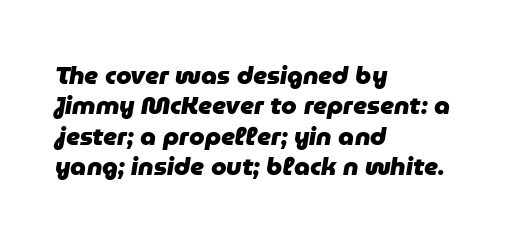
The letters sit at their default tracking, neither squeezed nor spread. Caption: bold face, heavy strokes. Caption: multi-line text, flush left, ragged right. Descenders are the only things crossing below the line. Tall strokes in this sample are angled rather than plumb.
